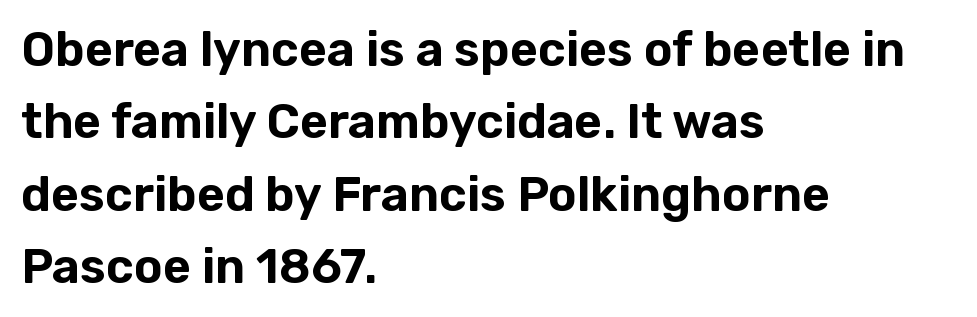
The image shows 48 px sans-serif type, upright; set left-aligned, normal line spacing (1.51x), normal letter spacing, not underlined; low stroke contrast and a medium x-height.
